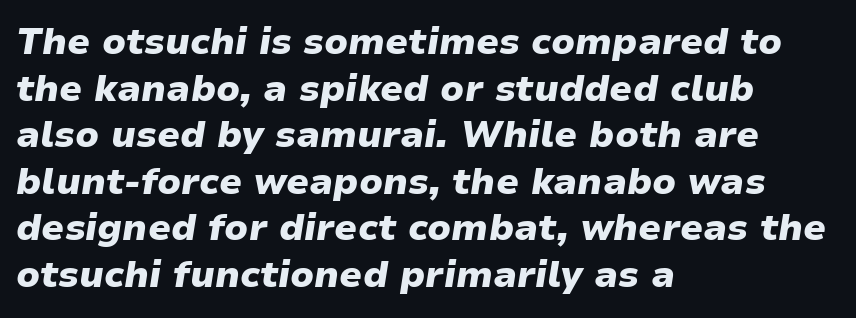
{"italic": "yes", "lean": "right", "slant_degrees": 9, "bold": "yes", "weight": "heavy", "width": "normal", "stroke_contrast": "low", "x_height": "medium", "monospaced": "no", "underline": "no", "align": "left", "line_spacing": "normal", "line_spacing_ratio": 1.26, "letter_spacing": "normal", "letter_spacing_em": 0.0, "glyph_px": 37}
